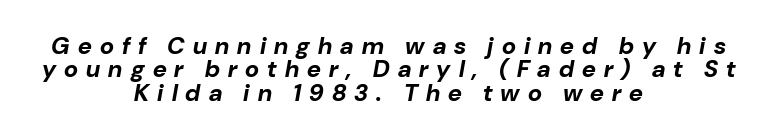
{"italic": "yes", "lean": "right", "slant_degrees": 10, "bold": "yes", "underline": "no", "align": "center", "line_spacing": "tight", "line_spacing_ratio": 0.97, "letter_spacing": "wide", "letter_spacing_em": 0.34, "glyph_px": 24}
